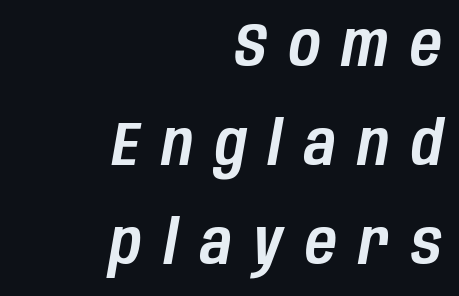
Letters rest on an invisible, unmarked baseline. A flush-right, rag-left setting is used for this passage. Does the leading feel generous? No, just average. You could only call the tracking loose — the letters float apart. Rendered with sloped, italic letterforms. Spacing verdict: proportional, widths tailored to each character.
